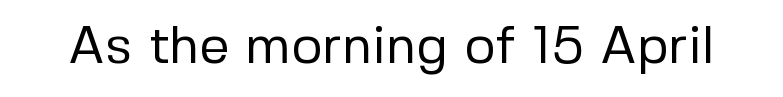
Q: Is the text bold? A: No.
Q: Is the text italic (slanted)? A: No, it is upright.
Q: Is the typeface a serif or a sans-serif typeface? A: Sans-serif.
Q: Is the text underlined? A: No.
Q: Is the spacing between letters normal or unusually wide? A: Normal.
Q: Width (condensed, normal, or wide)? A: Normal.
Q: Stroke contrast? A: Low.
Q: x-height? A: Medium.
Q: Monospaced? A: No.
